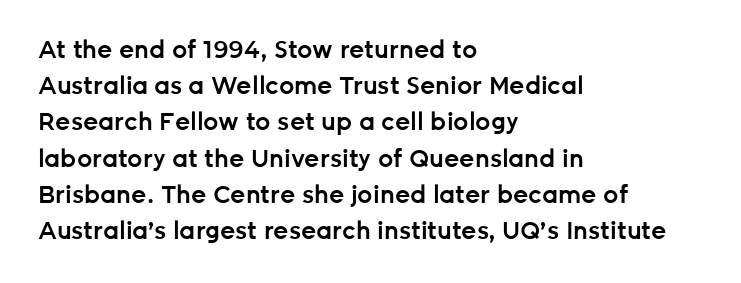
The image shows 24 px text type, upright; set left-aligned, normal line spacing (1.51x), normal letter spacing, not underlined.
